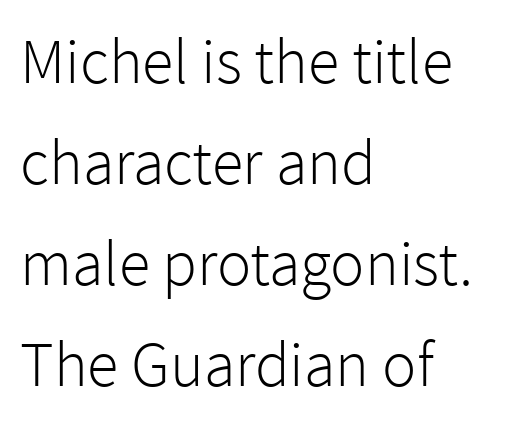
{"serif": "no", "italic": "no", "bold": "no", "weight": "light", "width": "normal", "x_height": "medium", "monospaced": "no", "underline": "no", "align": "left", "line_spacing": "normal", "line_spacing_ratio": 1.58, "letter_spacing": "normal", "letter_spacing_em": 0.0, "glyph_px": 64}
